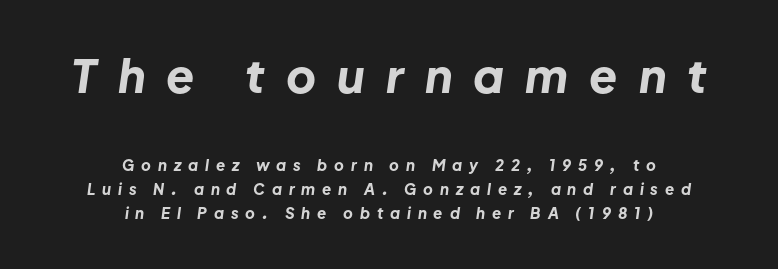
Q: Is the text bold? A: Yes.
Q: Is the text italic (slanted)? A: Yes, it leans right by about 8 degrees.
Q: Is the text underlined? A: No.
Q: How is the paragraph aligned? A: Centered.
Q: Is the spacing between letters normal or unusually wide? A: Unusually wide.
Q: Is the spacing between lines tight, normal or loose? A: Normal.
Q: Which block of text is set in a larger size, the first (top) or the second (bottom)? A: The first (top) one.
Q: Width (condensed, normal, or wide)? A: Normal.
Q: Stroke contrast? A: Low.
Q: x-height? A: Medium.
Q: Monospaced? A: No.
